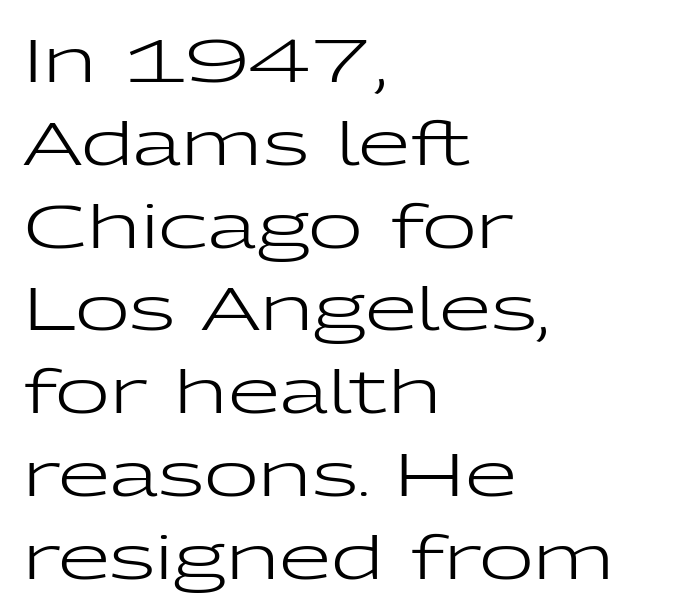
There is no visible air inserted between adjacent glyphs. Compared with a centered layout, this one pins lines to the left instead. You could not count columns in this text — the font is proportionally spaced. Is this a sans? Yes — the strokes have no serifs. The weight would be labelled regular, book, light, or lighter still.
